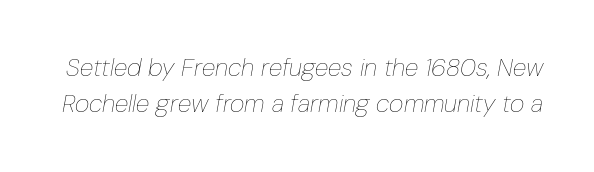
Q: Is the text bold? A: No.
Q: Is the text italic (slanted)? A: Yes, it leans right by about 10 degrees.
Q: Is the text underlined? A: No.
Q: Is the spacing between letters normal or unusually wide? A: Normal.
Q: Is the spacing between lines tight, normal or loose? A: Normal.
